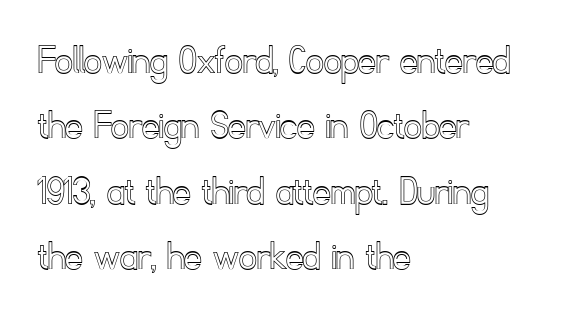
The image shows 43 px text type, upright; set left-aligned, normal line spacing (1.52x), normal letter spacing, not underlined; a small x-height.
